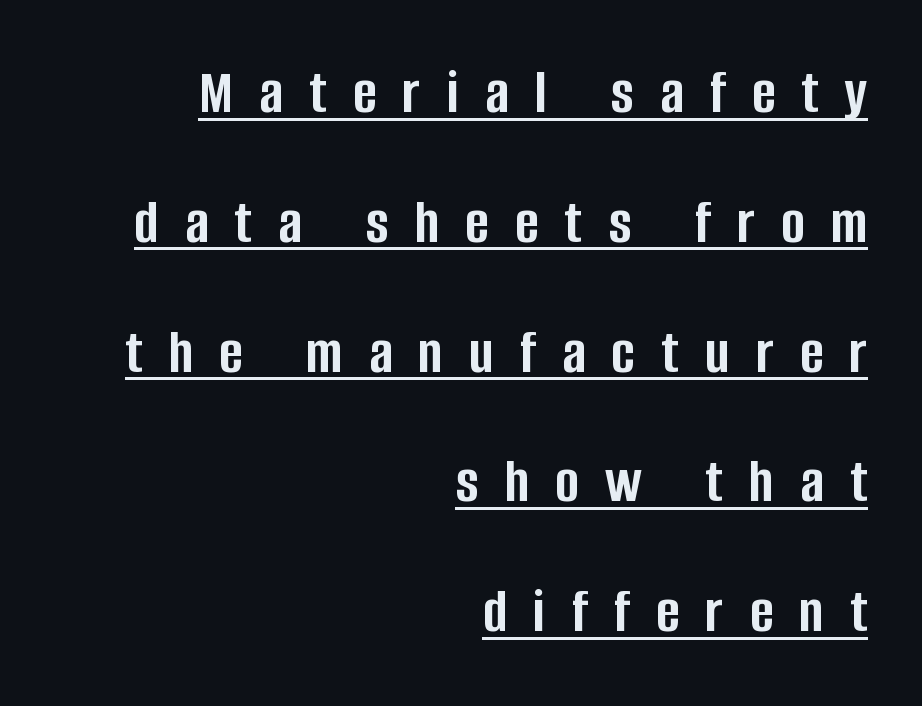
These lines are rendered in a variable-pitch font. What's the leading like? Stretched, with rows far apart. The lettering stays uniformly vertical, giving the passage a roman look. Students, observe the line beneath the letters — that is underlining. The rendering shows plain stroke endings on the letterforms — a sans-serif design. Emphasis by weight is at full strength: bold.
